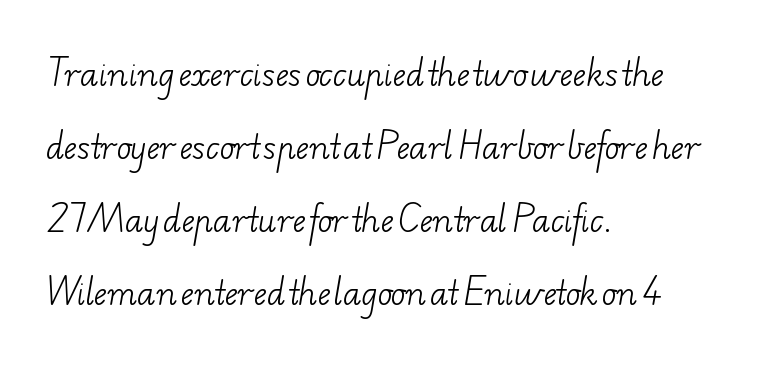
The image shows 31 px light, wide serif type; set left-aligned, loose line spacing (2.36x), normal letter spacing, not underlined; low stroke contrast and a small x-height.
